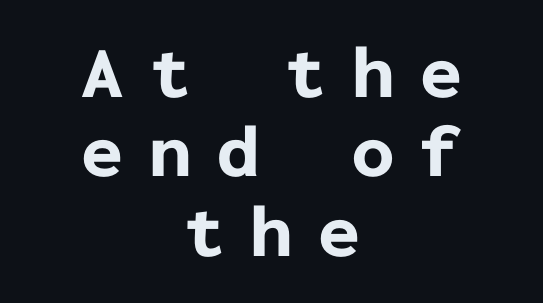
{"serif": "no", "italic": "no", "bold": "yes", "weight": "bold", "width": "normal", "stroke_contrast": "low", "x_height": "medium", "monospaced": "yes", "underline": "no", "align": "center", "line_spacing": "tight", "line_spacing_ratio": 1.06, "letter_spacing": "wide", "letter_spacing_em": 0.34, "glyph_px": 75}
